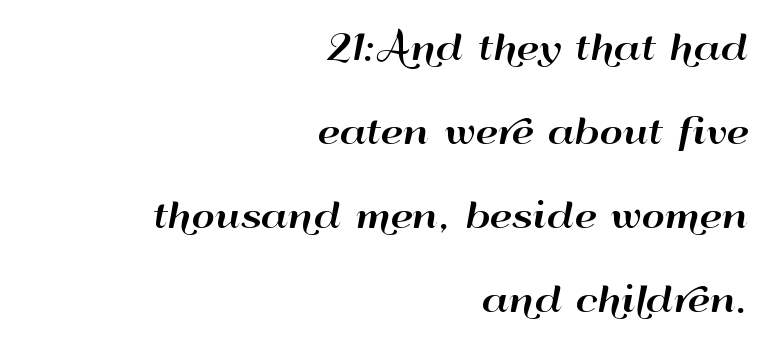
The image shows 36 px wide sans-serif type; set right-aligned, loose line spacing (2.33x), normal letter spacing, not underlined; high stroke contrast and a small x-height.
